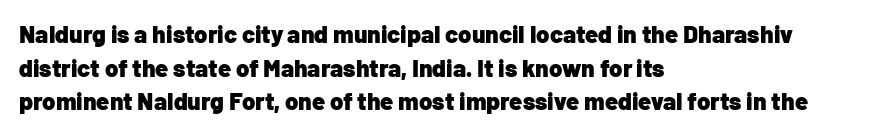
{"italic": "no", "bold": "yes", "underline": "no", "align": "left", "line_spacing": "normal", "line_spacing_ratio": 1.4, "letter_spacing": "normal", "letter_spacing_em": 0.0, "glyph_px": 24}
